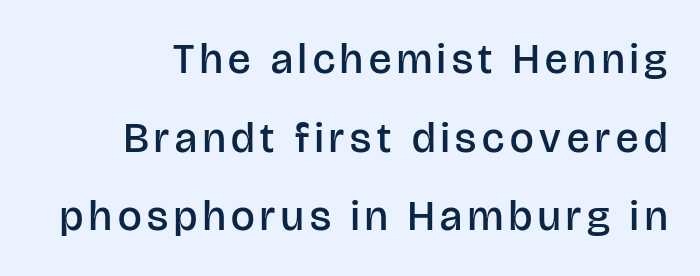
{"serif": "no", "italic": "no", "bold": "semi", "weight": "semibold", "width": "normal", "stroke_contrast": "low", "x_height": "large", "monospaced": "no", "underline": "no", "line_spacing_ratio": 1.87, "glyph_px": 42}
